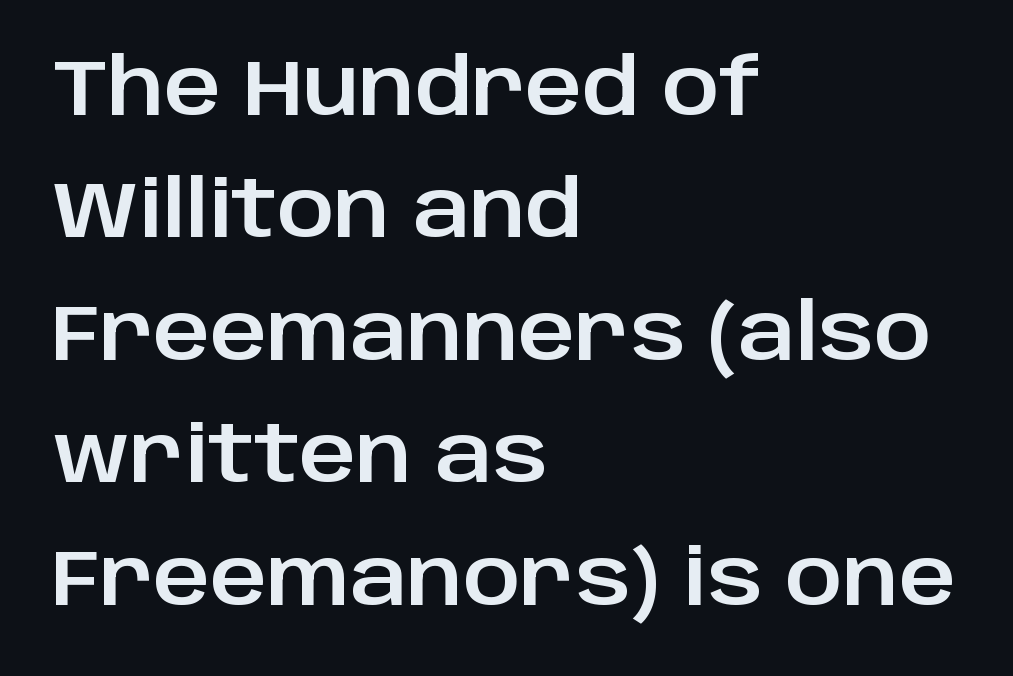
The image shows 78 px sans-serif type, upright; set left-aligned, normal line spacing (1.57x), normal letter spacing, not underlined; low stroke contrast and a large x-height.
